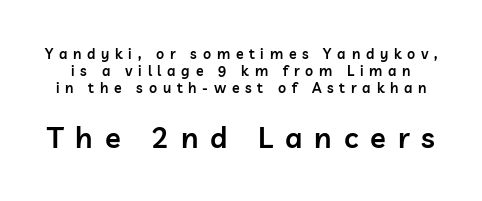
The image shows 29 px semibold sans-serif type, upright; set line spacing 1.22x, unusually wide letter spacing (+0.41 em), not underlined; the second (bottom) block is 2.07x larger; low stroke contrast and a medium x-height.
